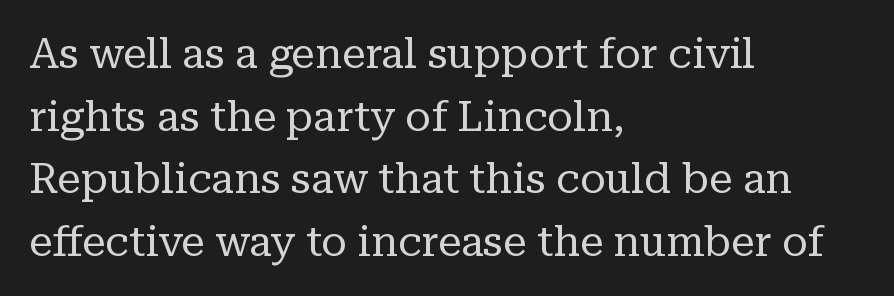
Posture: upright roman. Vertical spacing — default. The weight would be labelled regular, book, light, or lighter still. Descenders are the only things crossing below the line. You could not count columns in this text — the font is proportionally spaced.
